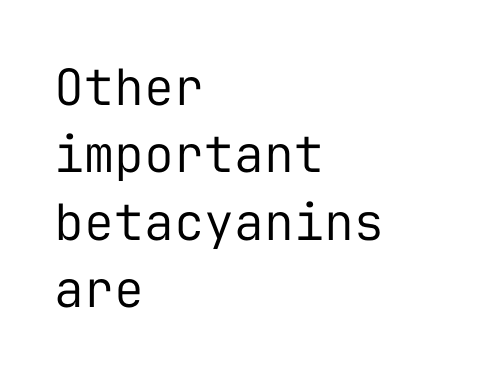
{"serif": "no", "italic": "no", "bold": "no", "weight": "regular", "width": "normal", "stroke_contrast": "low", "x_height": "medium", "monospaced": "yes", "underline": "no", "align": "left", "line_spacing": "normal", "line_spacing_ratio": 1.35, "letter_spacing": "normal", "letter_spacing_em": 0.0, "glyph_px": 50}
